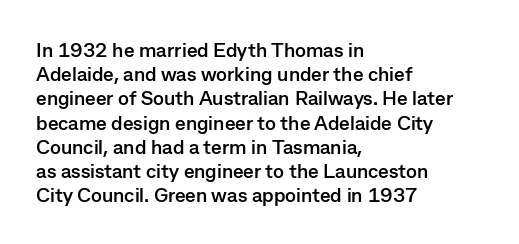
Q: Is the text bold? A: Yes.
Q: Is the text italic (slanted)? A: No, it is upright.
Q: Is the text underlined? A: No.
Q: How is the paragraph aligned? A: Left-aligned.
Q: Is the spacing between letters normal or unusually wide? A: Normal.
